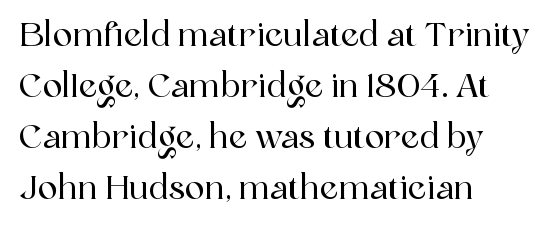
Q: Is the text italic (slanted)? A: No, it is upright.
Q: Is the typeface a serif or a sans-serif typeface? A: Serif.
Q: Is the text underlined? A: No.
Q: How is the paragraph aligned? A: Left-aligned.
Q: Is the spacing between letters normal or unusually wide? A: Normal.
Q: Is the spacing between lines tight, normal or loose? A: Normal.
Q: Width (condensed, normal, or wide)? A: Normal.
Q: x-height? A: Medium.
Q: Monospaced? A: No.
